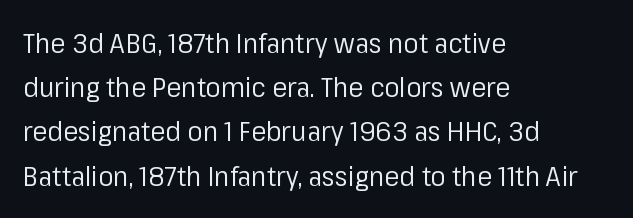
{"serif": "no", "italic": "no", "bold": "no", "weight": "regular", "width": "normal", "stroke_contrast": "low", "x_height": "medium", "monospaced": "no", "underline": "no", "align": "left", "line_spacing": "normal", "line_spacing_ratio": 1.58, "letter_spacing": "normal", "letter_spacing_em": 0.0, "glyph_px": 28}
